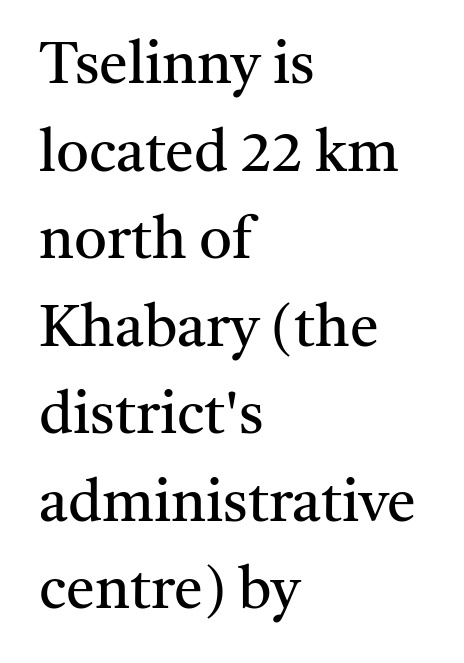
The image shows 58 px regular-weight serif type, upright; set left-aligned, normal line spacing (1.51x), normal letter spacing, not underlined; medium stroke contrast and a medium x-height.
